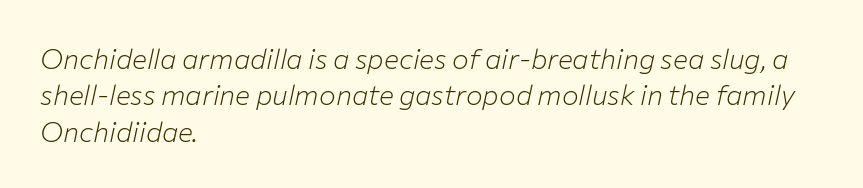
The image shows 28 px light type, italic (leaning right); set left-aligned, normal line spacing (1.3x), normal letter spacing, not underlined; low stroke contrast and a medium x-height.
